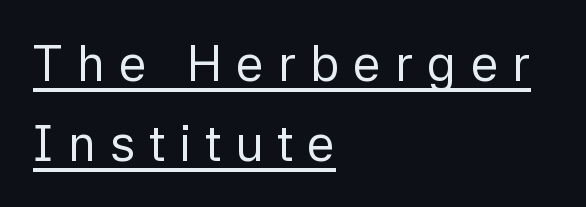
{"serif": "no", "italic": "no", "bold": "no", "weight": "regular", "width": "normal", "stroke_contrast": "low", "x_height": "medium", "monospaced": "no", "underline": "yes", "align": "left", "line_spacing": "normal", "line_spacing_ratio": 1.6, "letter_spacing": "wide", "letter_spacing_em": 0.28, "glyph_px": 50}
